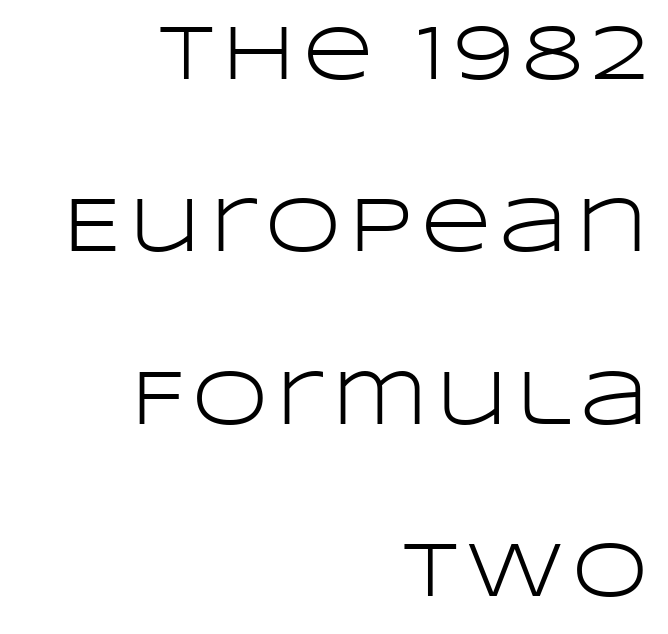
Students, observe: this is what heavily led, spacious text looks like. Is the type heavy? It reads as light-to-regular instead. Regarding serifs, this sample does without them. The rendering uses natural spacing where letterforms have individual widths. These lines are set flush right with a ragged left edge.
